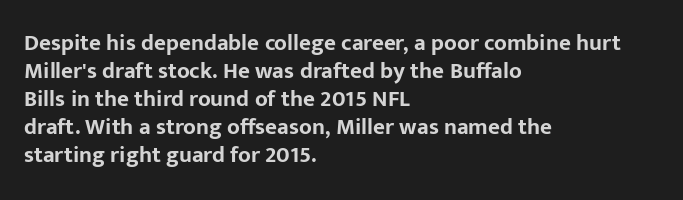
Look at the stroke-to-counter ratio: heavy, a bold. Ordinary non-slanted type is in use. The baseline area is clear. The setting favours the left margin, as ordinary paragraphs usually do. Look at the tracking — it's just the regular setting, nothing added.
